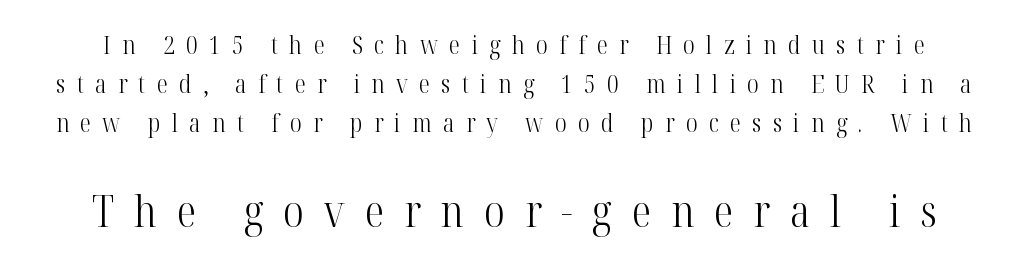
Two sizes are in play, and the larger belongs to the second block. Are there feet on the stems? There are — it's a serif. This block has exactly the height ordinary leading produces. The gaps between neighbouring characters are conspicuously large. The specimen reads as upright at a glance. Stroke thickness stays within the range of a standard reading face or lighter.
